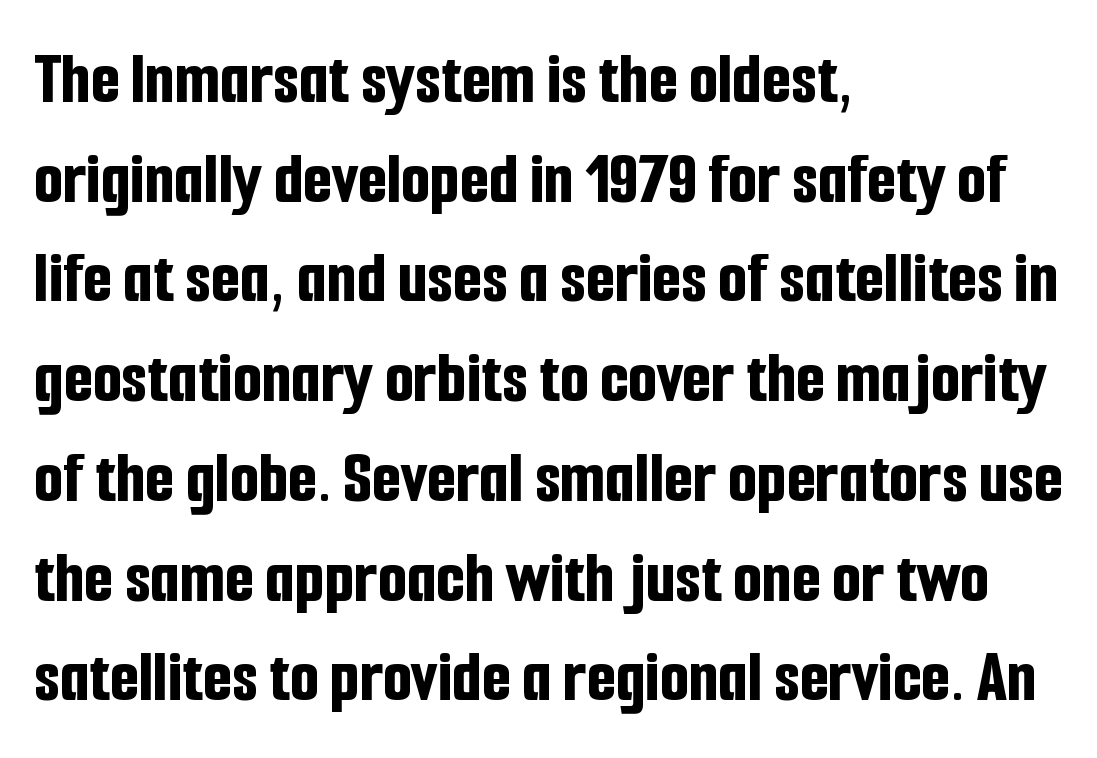
Q: Is the text bold? A: Yes.
Q: Is the text italic (slanted)? A: No, it is upright.
Q: Is the typeface a serif or a sans-serif typeface? A: Sans-serif.
Q: Is the text underlined? A: No.
Q: How is the paragraph aligned? A: Left-aligned.
Q: Is the spacing between letters normal or unusually wide? A: Normal.
Q: Is the spacing between lines tight, normal or loose? A: Normal.
Q: Width (condensed, normal, or wide)? A: Condensed.
Q: Stroke contrast? A: Low.
Q: x-height? A: Medium.
Q: Monospaced? A: No.
